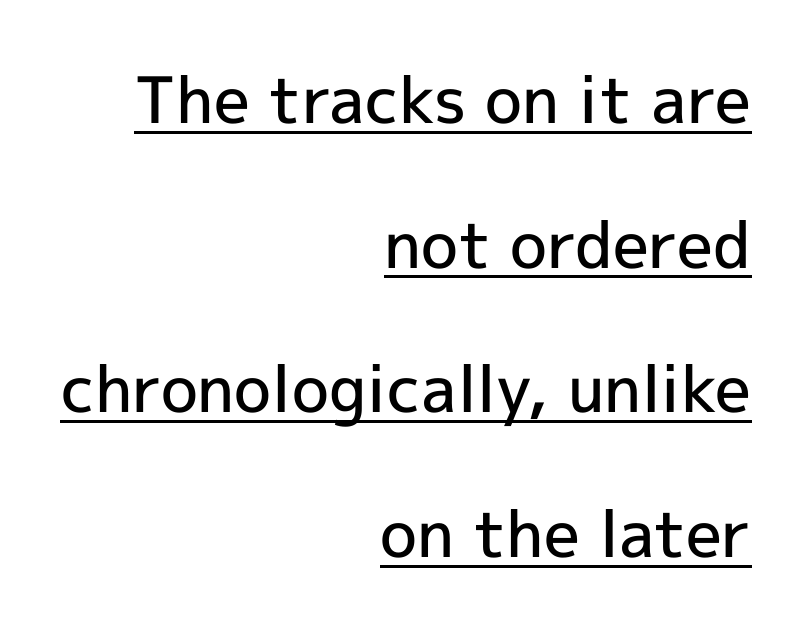
{"serif": "no", "italic": "no", "bold": "semi", "weight": "semibold", "width": "normal", "x_height": "medium", "monospaced": "no", "underline": "yes", "align": "right", "line_spacing": "loose", "line_spacing_ratio": 2.26, "letter_spacing": "normal", "letter_spacing_em": 0.0, "glyph_px": 64}
